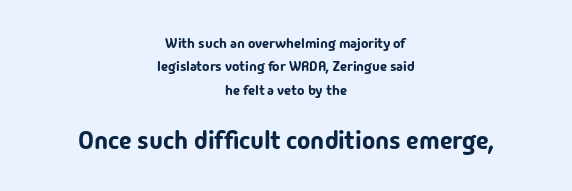
Q: Is the text italic (slanted)? A: No, it is upright.
Q: Is the text underlined? A: No.
Q: How is the paragraph aligned? A: Centered.
Q: Is the spacing between letters normal or unusually wide? A: Normal.
Q: Is the spacing between lines tight, normal or loose? A: Normal.
Q: Which block of text is set in a larger size, the first (top) or the second (bottom)? A: The second (bottom) one.
